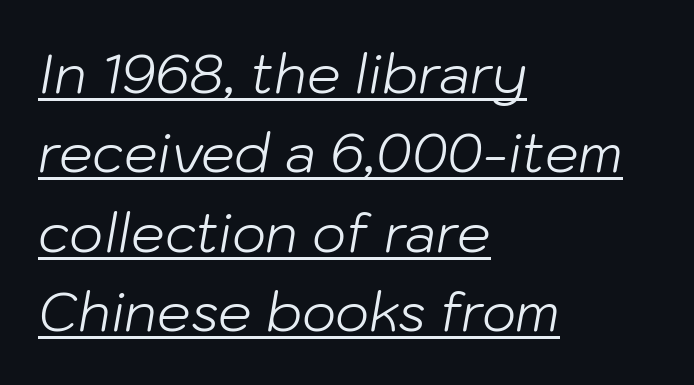
Q: Is the text bold? A: No.
Q: Is the text italic (slanted)? A: Yes, it leans right by about 10 degrees.
Q: Is the text underlined? A: Yes.
Q: How is the paragraph aligned? A: Left-aligned.
Q: Is the spacing between letters normal or unusually wide? A: Normal.
Q: Is the spacing between lines tight, normal or loose? A: Normal.
Q: Width (condensed, normal, or wide)? A: Normal.
Q: Stroke contrast? A: Low.
Q: x-height? A: Medium.
Q: Monospaced? A: No.
